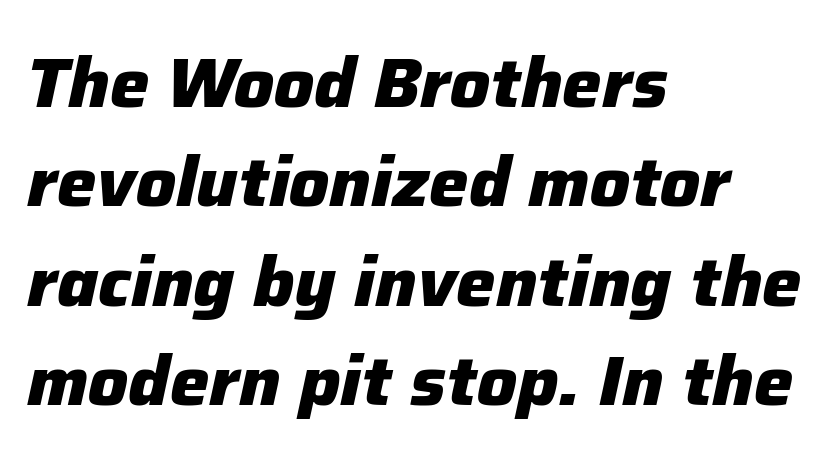
The image shows 70 px heavy type, italic (leaning right); set left-aligned, normal line spacing (1.42x), normal letter spacing, not underlined; low stroke contrast and a medium x-height.
